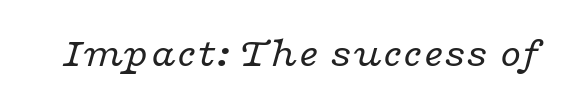
The image shows 43 px regular-weight, wide serif type, italic (leaning right); set normal letter spacing, not underlined; low stroke contrast and a medium x-height.
